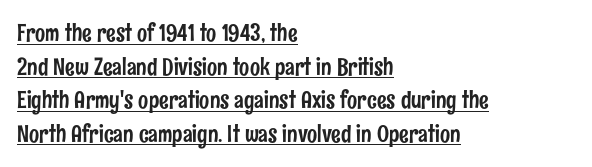
Italic: no, the glyphs are upright roman. Tracking here is standard; glyphs follow each other at the usual distance. One glance says typical: line gaps are just what's usual. Check the space under the baseline: a stroke is drawn there.
